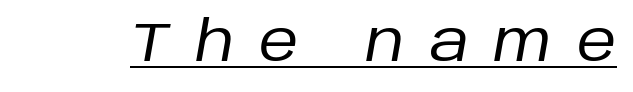
The image shows 55 px regular-weight type, italic (leaning right); set unusually wide letter spacing (+0.46 em), underlined; low stroke contrast and a large x-height.
